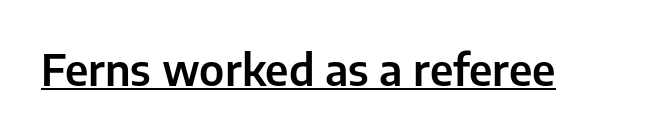
The image shows 43 px sans-serif type, upright; set normal letter spacing, underlined; low stroke contrast and a medium x-height.
